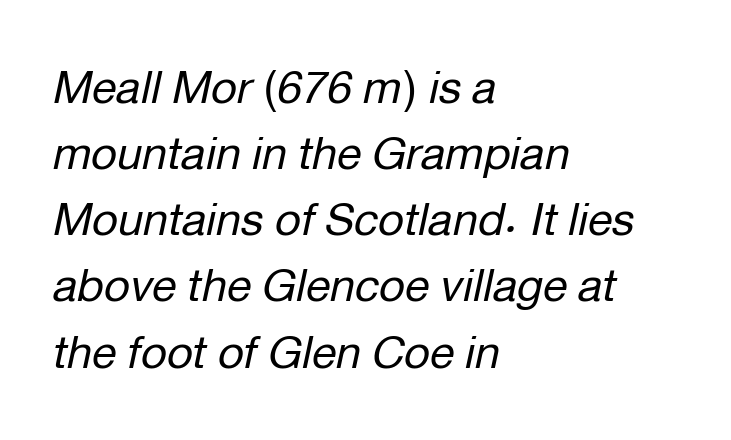
Q: Is the text bold? A: No.
Q: Is the text italic (slanted)? A: Yes, it leans right by about 12 degrees.
Q: Is the text underlined? A: No.
Q: How is the paragraph aligned? A: Left-aligned.
Q: Is the spacing between letters normal or unusually wide? A: Normal.
Q: Is the spacing between lines tight, normal or loose? A: Normal.
Q: Width (condensed, normal, or wide)? A: Normal.
Q: Stroke contrast? A: Low.
Q: x-height? A: Medium.
Q: Monospaced? A: No.
